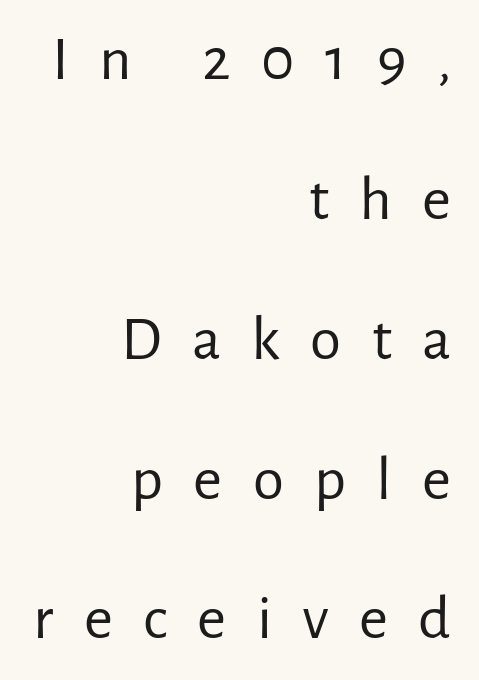
This sample has the flowing, uneven cadence of proportional lettering. Horizontal alignment here is rightward, an uncommon choice for prose. In terms of letterform style, serifs are entirely absent. A light-to-regular cut is what we see here.
